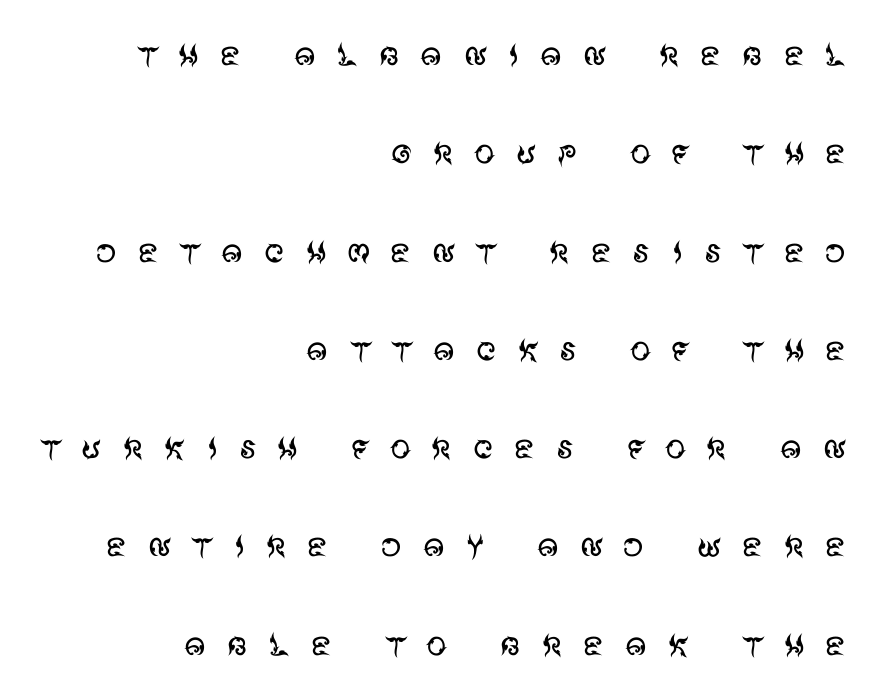
Regarding serifs, this sample does without them. In terms of leading, this rendering errs on the spacious side. Spacing verdict: proportional, widths tailored to each character. The paragraph has a hard right edge and a soft left edge.
